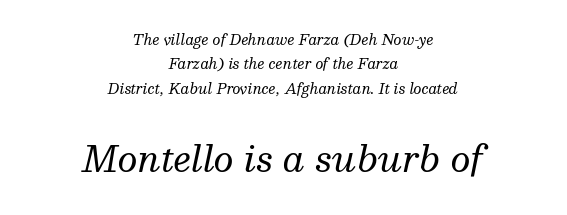
Q: Is the text bold? A: No.
Q: Is the text italic (slanted)? A: Yes, it leans right by about 13 degrees.
Q: Is the typeface a serif or a sans-serif typeface? A: Serif.
Q: Is the text underlined? A: No.
Q: How is the paragraph aligned? A: Centered.
Q: Is the spacing between letters normal or unusually wide? A: Normal.
Q: Which block of text is set in a larger size, the first (top) or the second (bottom)? A: The second (bottom) one.
Q: Width (condensed, normal, or wide)? A: Normal.
Q: Stroke contrast? A: Medium.
Q: x-height? A: Medium.
Q: Monospaced? A: No.
